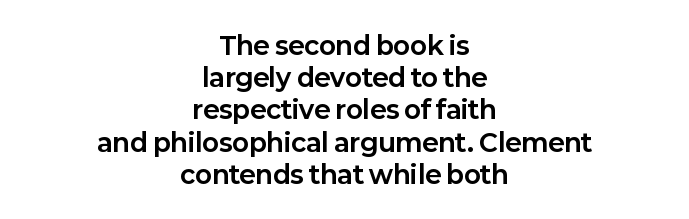
Visually the block forms a symmetrical silhouette, jagged on both flanks. Emphasis by weight is at full strength: bold. Upright lettering throughout. Bare-footed words on every line. The gaps between neighbouring characters are ordinary and unremarkable. In terms of leading, this rendering sits right in the middle.
